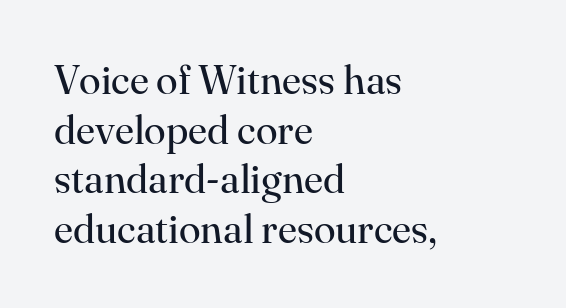
The image shows 40 px regular-weight serif type, upright; set left-aligned, line spacing 1.24x, normal letter spacing, not underlined; high stroke contrast and a small x-height.
